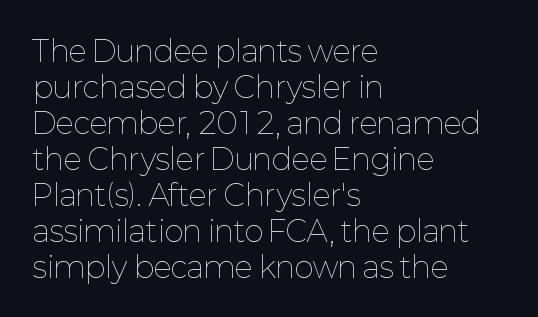
Q: Is the text bold? A: No.
Q: Is the text italic (slanted)? A: No, it is upright.
Q: Is the text underlined? A: No.
Q: How is the paragraph aligned? A: Left-aligned.
Q: Is the spacing between letters normal or unusually wide? A: Normal.
Q: Width (condensed, normal, or wide)? A: Normal.
Q: Stroke contrast? A: Low.
Q: x-height? A: Medium.
Q: Monospaced? A: No.
